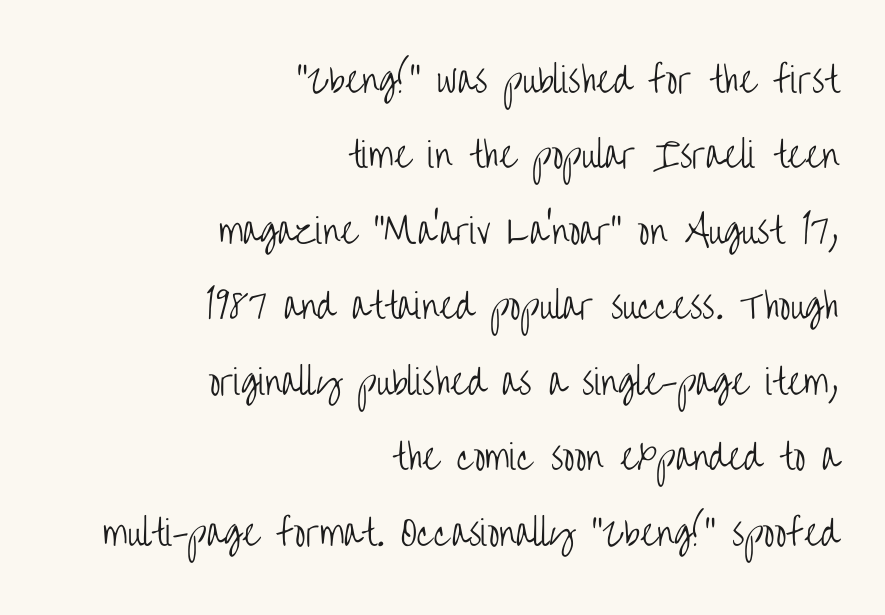
Font category for this specimen: sans-serif. Summary of vertical rhythm: relaxed, with wide interline spacing. This sample has the flowing, uneven cadence of proportional lettering. Right-aligned paragraph, ragged on the left.
